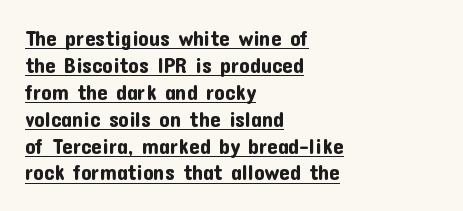
The typesetter has applied underlining to the passage shown. The lettering stays uniformly vertical, giving the passage a roman look. Line beginnings align vertically; line endings do not. Standard letterfit; no display-style spreading of the glyphs.
